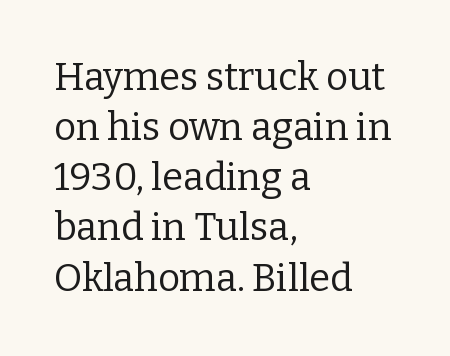
The typography opts for an upright posture over an oblique one. Evenly set lines give the paragraph a standard silhouette. Nobody drew a line under any word here. What kind of face is this? One with serifs. Every row of glyphs begins at an identical x-position on the left.
